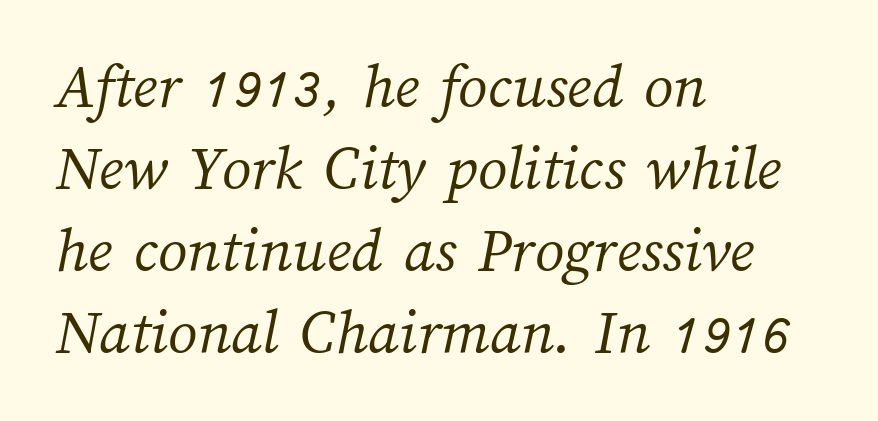
Q: Is the text bold? A: No.
Q: Is the text underlined? A: No.
Q: How is the paragraph aligned? A: Left-aligned.
Q: Is the spacing between letters normal or unusually wide? A: Normal.
Q: Is the spacing between lines tight, normal or loose? A: Normal.
Q: Width (condensed, normal, or wide)? A: Normal.
Q: Stroke contrast? A: Medium.
Q: x-height? A: Medium.
Q: Monospaced? A: No.
